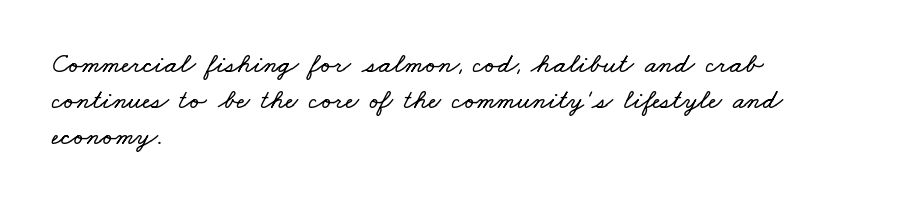
The image shows 28 px wide type; set left-aligned, normal line spacing (1.28x), normal letter spacing, not underlined; low stroke contrast and a small x-height.
